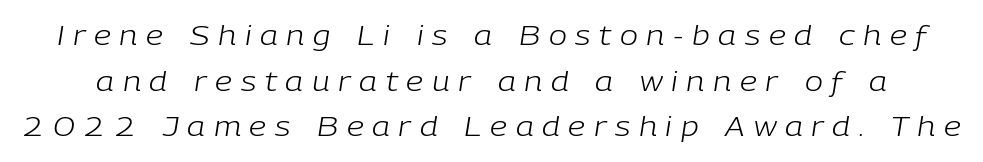
Descenders hang freely into open space. The space between consecutive lines is moderate. If you drew a line through each stem, it would be angled. These glyphs show unthickened strokes, regular width or finer.
